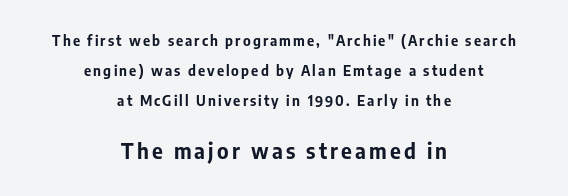
Q: Is the text bold? A: Yes.
Q: Is the text italic (slanted)? A: No, it is upright.
Q: Is the text underlined? A: No.
Q: How is the paragraph aligned? A: Centered.
Q: Is the spacing between lines tight, normal or loose? A: Loose.
Q: Which block of text is set in a larger size, the first (top) or the second (bottom)? A: The second (bottom) one.
